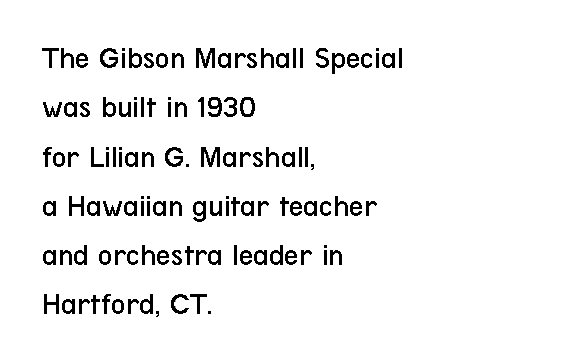
Nobody drew a line under any word here. This sample has the flowing, uneven cadence of proportional lettering. Note: no serifs on the glyphs. Visually the block forms a straight wall on the left and a jagged coastline on the right.
